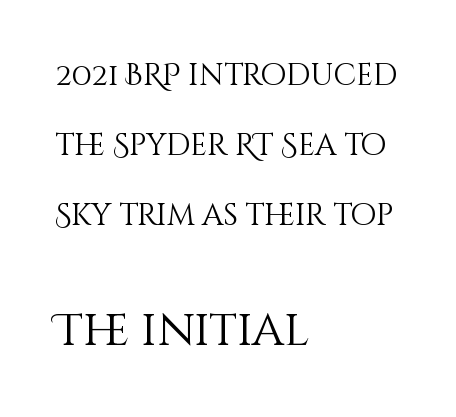
Q: Is the text bold? A: No.
Q: Is the text italic (slanted)? A: No, it is upright.
Q: Is the text underlined? A: No.
Q: How is the paragraph aligned? A: Left-aligned.
Q: Is the spacing between letters normal or unusually wide? A: Normal.
Q: Is the spacing between lines tight, normal or loose? A: Loose.
Q: Which block of text is set in a larger size, the first (top) or the second (bottom)? A: The second (bottom) one.
Q: Width (condensed, normal, or wide)? A: Normal.
Q: Stroke contrast? A: Medium.
Q: x-height? A: Large.
Q: Monospaced? A: No.
